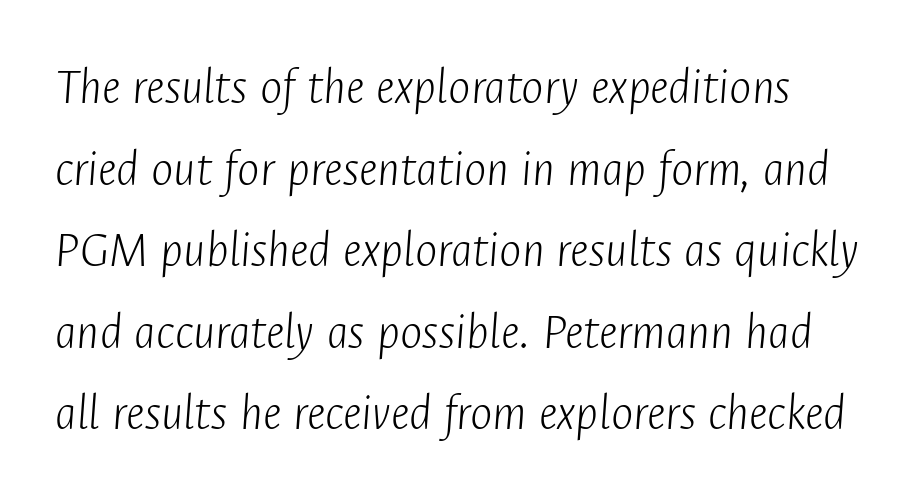
The image shows 53 px light, condensed type, italic (leaning right); set normal line spacing (1.54x), normal letter spacing, not underlined; low stroke contrast and a medium x-height.
